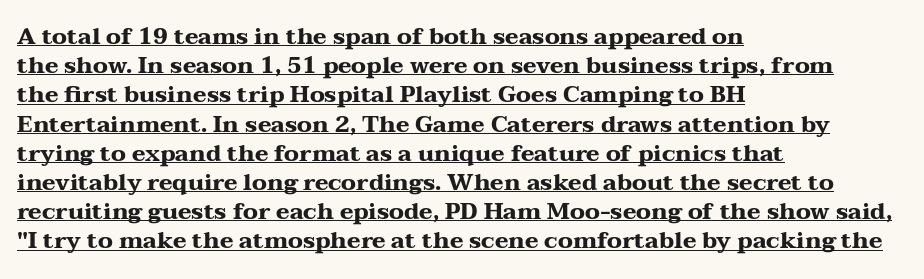
{"italic": "no", "bold": "yes", "underline": "yes", "align": "left", "line_spacing": "normal", "line_spacing_ratio": 1.27, "letter_spacing": "normal", "letter_spacing_em": 0.0, "glyph_px": 23}
